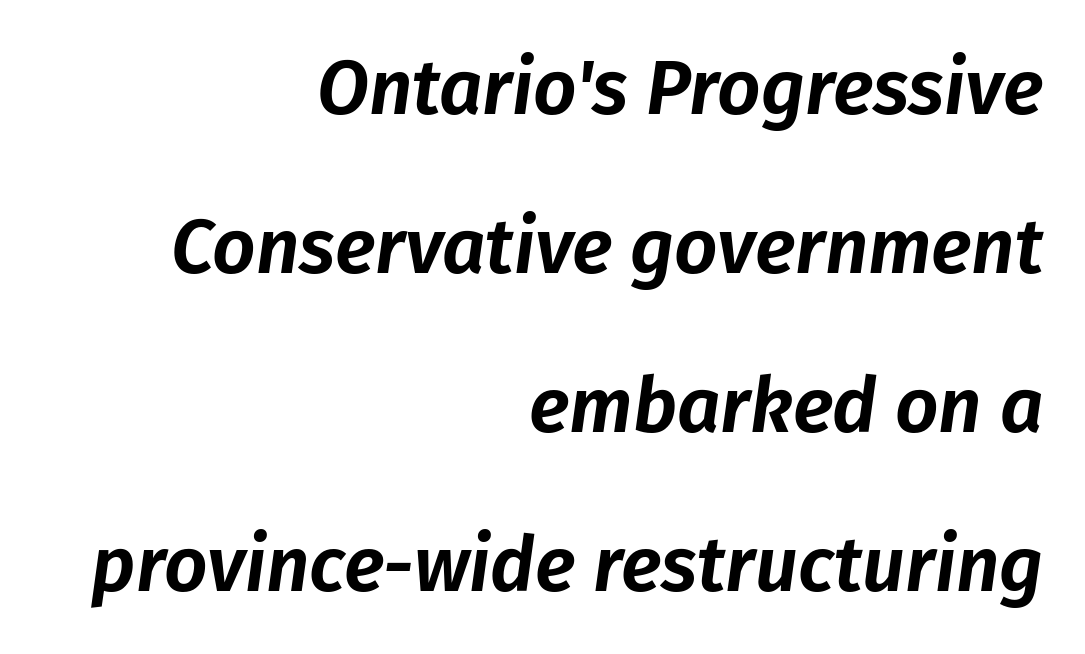
Quick note: underline off. Caption: multi-line text, flush right, ragged left. You could not count columns in this text — the font is proportionally spaced. The designer dialed line spacing up above the default. The letterforms sit shoulder to shoulder at normal distance.
